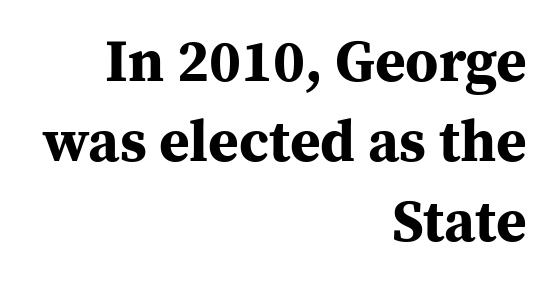
Q: Is the text bold? A: Yes.
Q: Is the text italic (slanted)? A: No, it is upright.
Q: Is the typeface a serif or a sans-serif typeface? A: Serif.
Q: Is the text underlined? A: No.
Q: How is the paragraph aligned? A: Right-aligned.
Q: Is the spacing between letters normal or unusually wide? A: Normal.
Q: Is the spacing between lines tight, normal or loose? A: Normal.
Q: Width (condensed, normal, or wide)? A: Normal.
Q: Stroke contrast? A: Medium.
Q: x-height? A: Medium.
Q: Monospaced? A: No.
